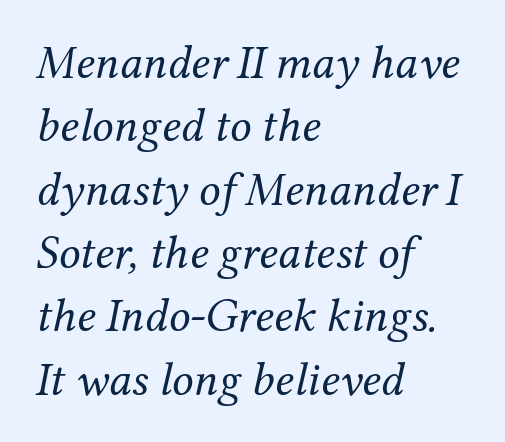
The image shows 48 px regular-weight serif type, italic (leaning right); set left-aligned, normal line spacing (1.32x), normal letter spacing, not underlined; medium stroke contrast and a medium x-height.
